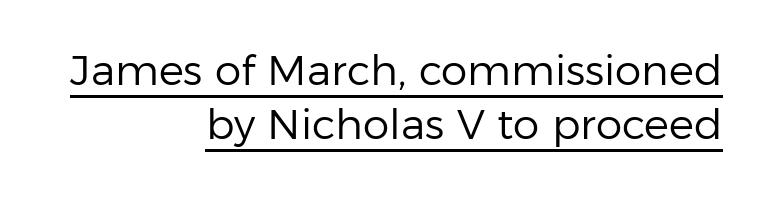
Q: Is the text bold? A: No.
Q: Is the text italic (slanted)? A: No, it is upright.
Q: Is the typeface a serif or a sans-serif typeface? A: Sans-serif.
Q: Is the text underlined? A: Yes.
Q: How is the paragraph aligned? A: Right-aligned.
Q: Is the spacing between letters normal or unusually wide? A: Normal.
Q: Is the spacing between lines tight, normal or loose? A: Normal.
Q: Width (condensed, normal, or wide)? A: Normal.
Q: Stroke contrast? A: Low.
Q: x-height? A: Medium.
Q: Monospaced? A: No.
